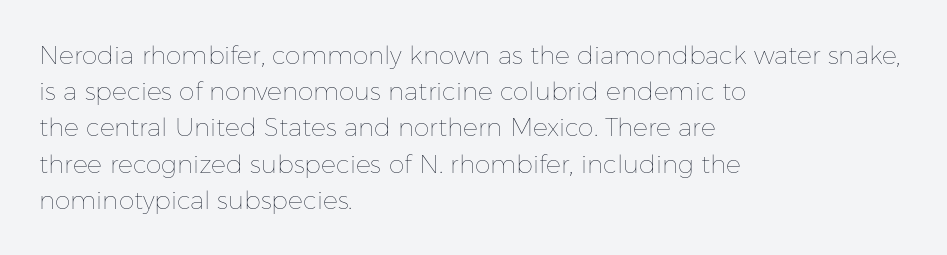
{"italic": "no", "bold": "no", "underline": "no", "align": "left", "line_spacing": "normal", "line_spacing_ratio": 1.45, "letter_spacing": "normal", "letter_spacing_em": 0.0, "glyph_px": 25}
